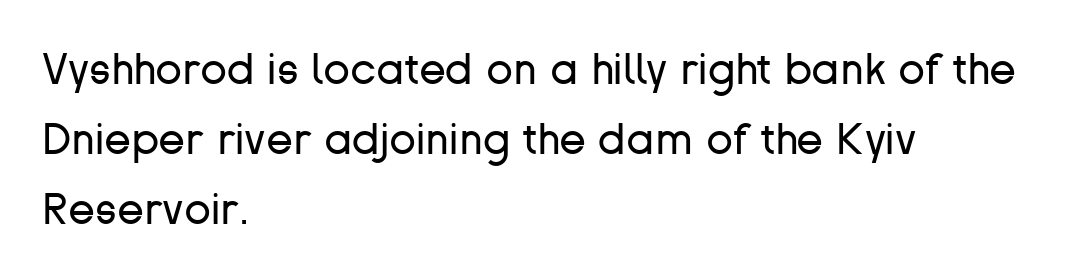
{"serif": "no", "italic": "no", "bold": "no", "weight": "regular", "width": "normal", "stroke_contrast": "low", "x_height": "medium", "monospaced": "no", "underline": "no", "align": "left", "line_spacing": "normal", "line_spacing_ratio": 1.59, "letter_spacing": "normal", "letter_spacing_em": 0.0, "glyph_px": 44}
